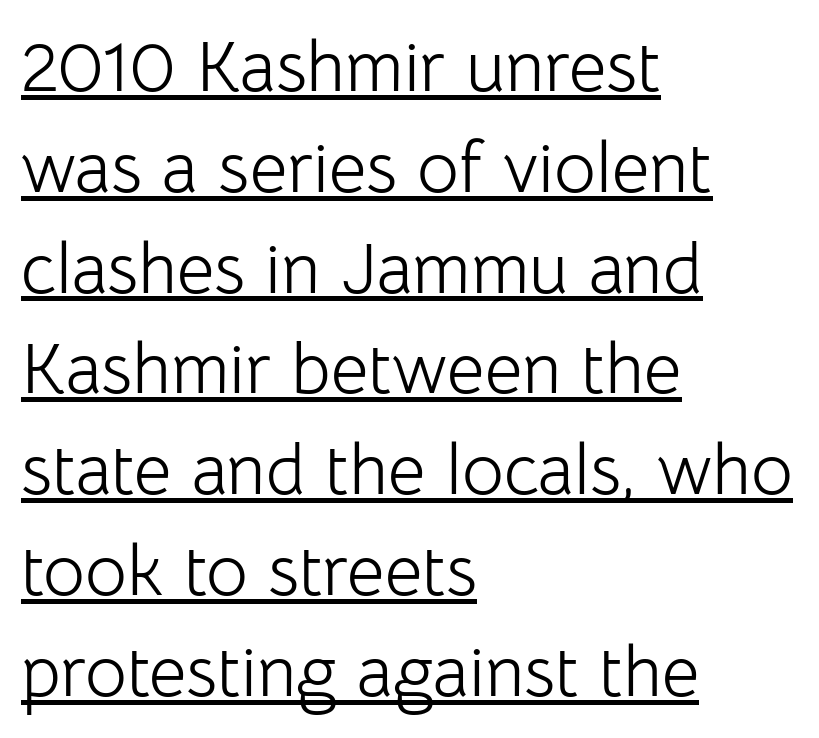
{"serif": "no", "italic": "no", "bold": "no", "weight": "light", "width": "normal", "stroke_contrast": "low", "x_height": "medium", "monospaced": "no", "underline": "yes", "align": "left", "line_spacing": "normal", "line_spacing_ratio": 1.4, "letter_spacing": "normal", "letter_spacing_em": 0.0, "glyph_px": 72}
